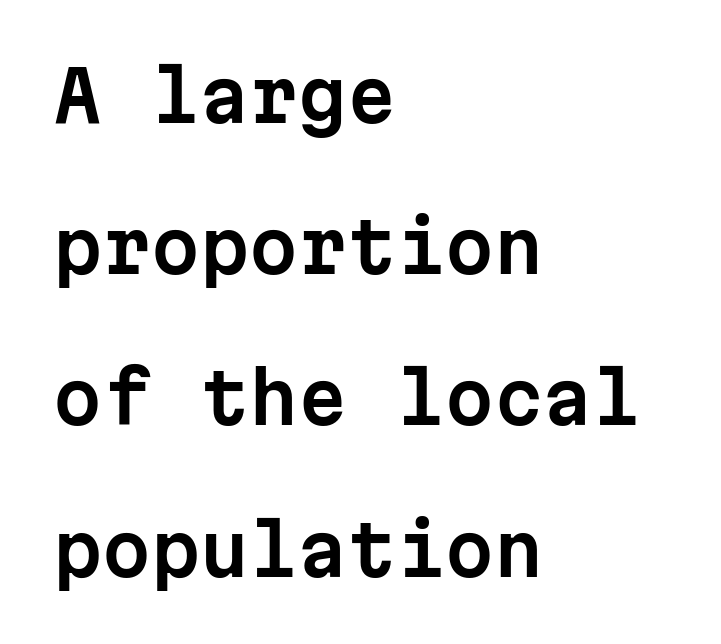
{"serif": "no", "italic": "no", "width": "normal", "stroke_contrast": "low", "x_height": "medium", "monospaced": "yes", "underline": "no", "align": "left", "line_spacing": "loose", "line_spacing_ratio": 2.16, "letter_spacing": "normal", "letter_spacing_em": 0.0, "glyph_px": 70}
